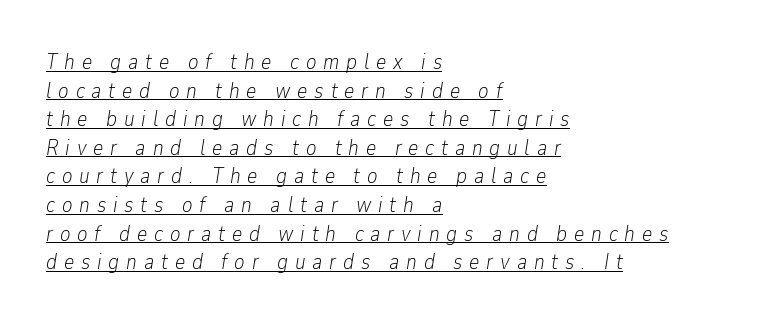
{"italic": "yes", "lean": "right", "slant_degrees": 9, "bold": "no", "underline": "yes", "align": "left", "line_spacing": "normal", "line_spacing_ratio": 1.3, "letter_spacing": "wide", "letter_spacing_em": 0.31, "glyph_px": 22}
